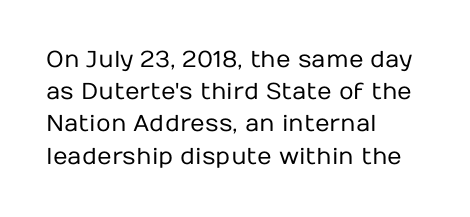
{"italic": "no", "bold": "no", "underline": "no", "align": "left", "line_spacing": "normal", "line_spacing_ratio": 1.4, "letter_spacing": "normal", "letter_spacing_em": 0.0, "glyph_px": 23}
